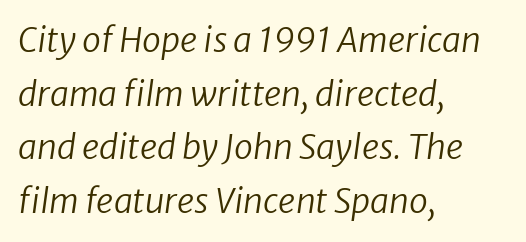
{"italic": "yes", "lean": "right", "slant_degrees": 8, "bold": "no", "weight": "regular", "width": "normal", "stroke_contrast": "low", "x_height": "medium", "monospaced": "no", "underline": "no", "align": "left", "line_spacing": "normal", "line_spacing_ratio": 1.58, "letter_spacing": "normal", "letter_spacing_em": 0.0, "glyph_px": 34}
